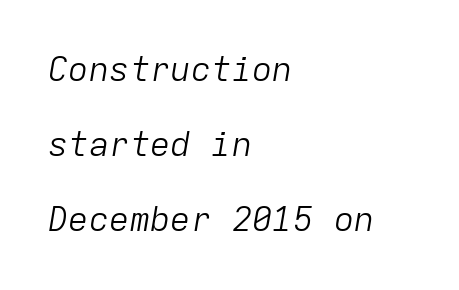
Style check: oblique. Horizontal bands of white between lines are thick stripes. Which margin do the lines hug? The left one — the right edge is uneven. Letter spacing: default. Stems and bowls with no extra thickness — not bold. The words here are not underlined.
